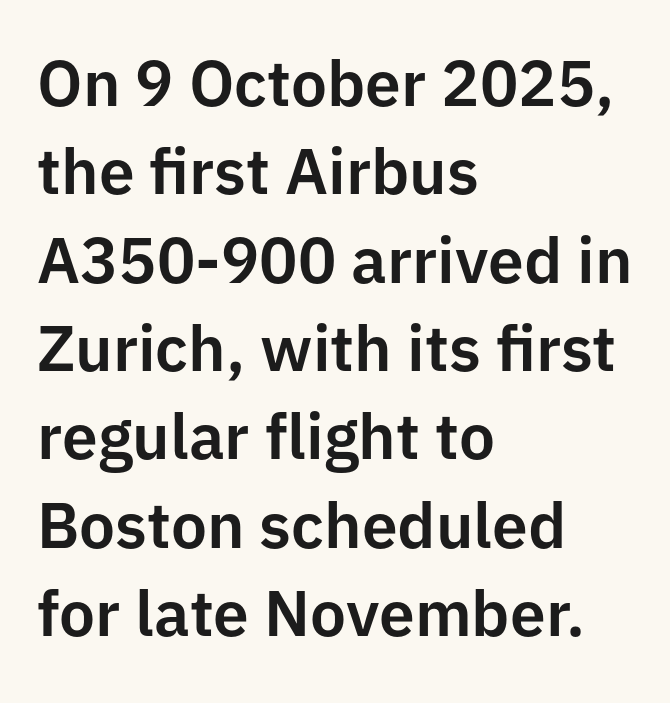
The image shows 64 px sans-serif type, upright; set left-aligned, normal line spacing (1.38x), normal letter spacing, not underlined; low stroke contrast and a medium x-height.
